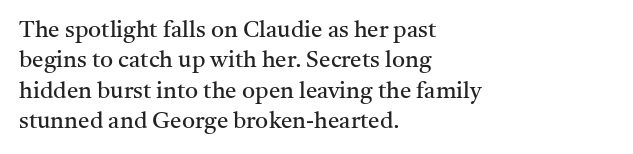
{"italic": "no", "bold": "no", "underline": "no", "align": "left", "line_spacing": "normal", "line_spacing_ratio": 1.32, "letter_spacing": "normal", "letter_spacing_em": 0.0, "glyph_px": 23}
